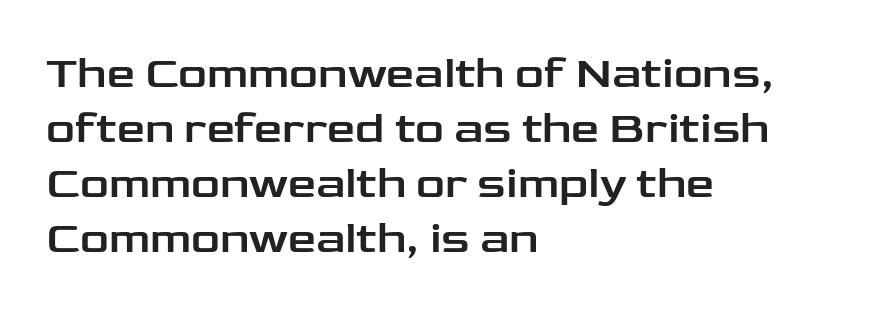
The image shows 45 px wide sans-serif type, upright; set left-aligned, line spacing 1.22x, normal letter spacing, not underlined; low stroke contrast and a medium x-height.
